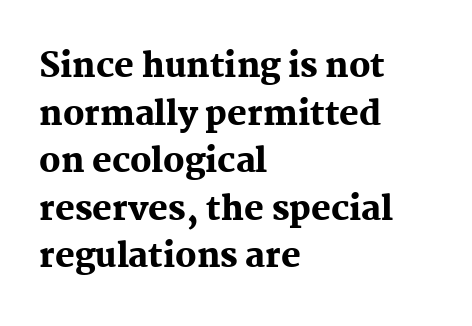
{"serif": "yes", "italic": "no", "bold": "yes", "weight": "heavy", "width": "normal", "stroke_contrast": "medium", "x_height": "medium", "monospaced": "no", "underline": "no", "align": "left", "line_spacing": "normal", "line_spacing_ratio": 1.44, "letter_spacing": "normal", "letter_spacing_em": 0.0, "glyph_px": 33}
